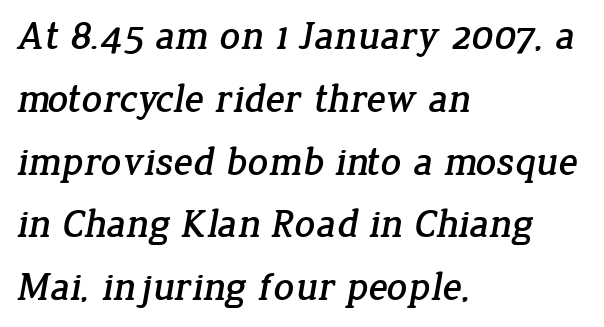
Q: Is the typeface a serif or a sans-serif typeface? A: Serif.
Q: Is the text underlined? A: No.
Q: How is the paragraph aligned? A: Left-aligned.
Q: Is the spacing between letters normal or unusually wide? A: Normal.
Q: Is the spacing between lines tight, normal or loose? A: Normal.
Q: Width (condensed, normal, or wide)? A: Normal.
Q: Stroke contrast? A: Low.
Q: x-height? A: Medium.
Q: Monospaced? A: No.
